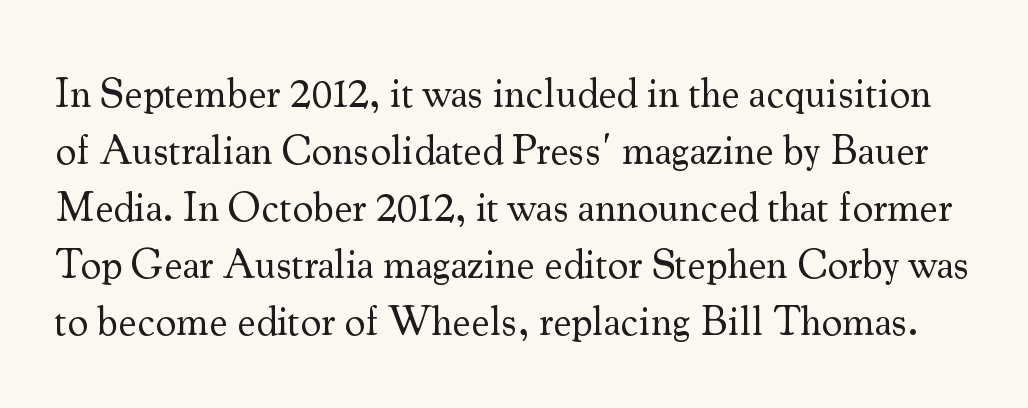
{"serif": "yes", "italic": "no", "bold": "no", "weight": "regular", "width": "normal", "stroke_contrast": "medium", "x_height": "small", "monospaced": "no", "underline": "no", "line_spacing": "normal", "line_spacing_ratio": 1.39, "letter_spacing": "normal", "letter_spacing_em": 0.0, "glyph_px": 41}
